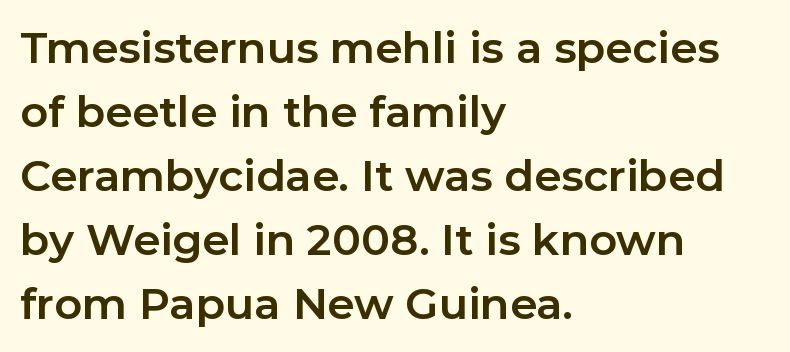
Q: Is the text bold? A: Yes.
Q: Is the text italic (slanted)? A: No, it is upright.
Q: Is the typeface a serif or a sans-serif typeface? A: Sans-serif.
Q: Is the text underlined? A: No.
Q: How is the paragraph aligned? A: Left-aligned.
Q: Is the spacing between letters normal or unusually wide? A: Normal.
Q: Is the spacing between lines tight, normal or loose? A: Normal.
Q: Width (condensed, normal, or wide)? A: Normal.
Q: Stroke contrast? A: Low.
Q: x-height? A: Medium.
Q: Monospaced? A: No.
